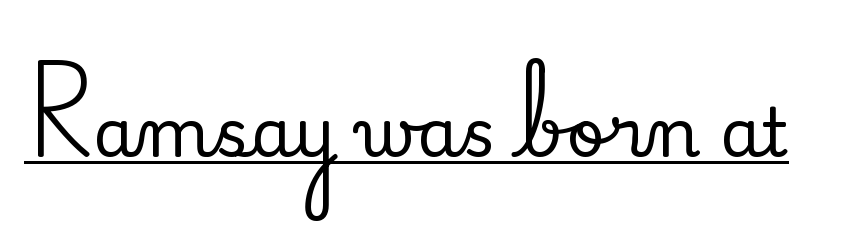
The image shows 67 px serif type, upright; set normal letter spacing, underlined; medium stroke contrast and a small x-height.
